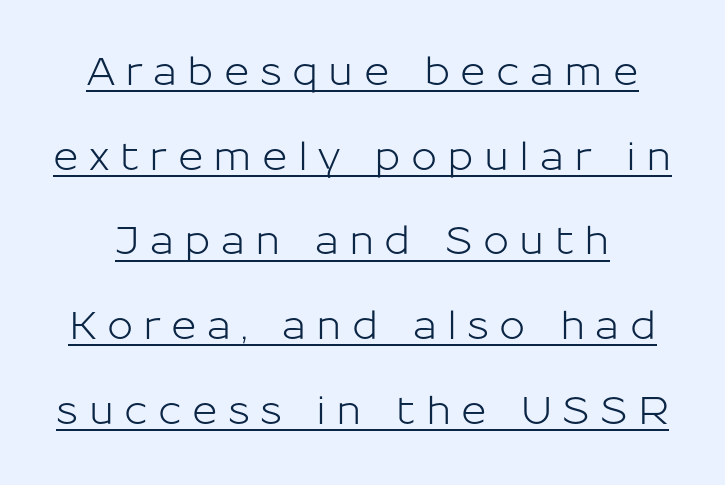
{"serif": "no", "italic": "no", "width": "normal", "stroke_contrast": "low", "x_height": "medium", "monospaced": "no", "underline": "yes", "line_spacing": "loose", "line_spacing_ratio": 2.17, "letter_spacing": "wide", "letter_spacing_em": 0.26, "glyph_px": 39}
